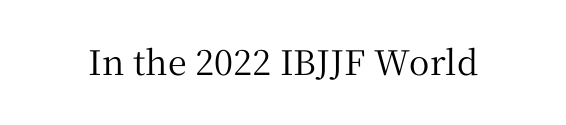
Q: Is the text italic (slanted)? A: No, it is upright.
Q: Is the typeface a serif or a sans-serif typeface? A: Serif.
Q: Is the text underlined? A: No.
Q: Is the spacing between letters normal or unusually wide? A: Normal.
Q: Width (condensed, normal, or wide)? A: Normal.
Q: Stroke contrast? A: Medium.
Q: x-height? A: Medium.
Q: Monospaced? A: No.
